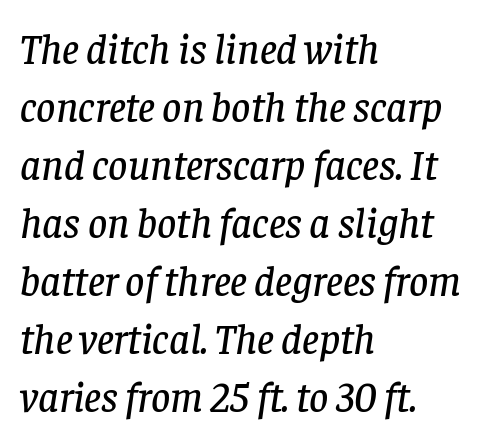
The image shows 42 px serif type, italic (leaning right); set left-aligned, normal line spacing (1.38x), normal letter spacing, not underlined; low stroke contrast and a large x-height.
